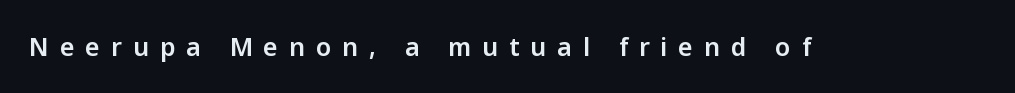
{"italic": "no", "underline": "no", "letter_spacing": "wide", "letter_spacing_em": 0.44, "glyph_px": 25}
